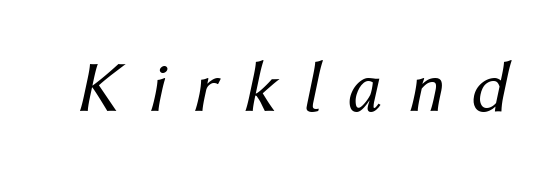
The image shows 73 px regular-weight type, italic (leaning right); set unusually wide letter spacing (+0.34 em), not underlined; medium stroke contrast and a medium x-height.
